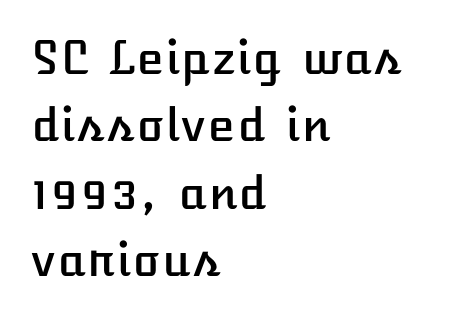
{"italic": "no", "width": "normal", "stroke_contrast": "low", "x_height": "medium", "underline": "no", "align": "left", "line_spacing": "normal", "line_spacing_ratio": 1.5, "letter_spacing": "normal", "letter_spacing_em": 0.0, "glyph_px": 45}
